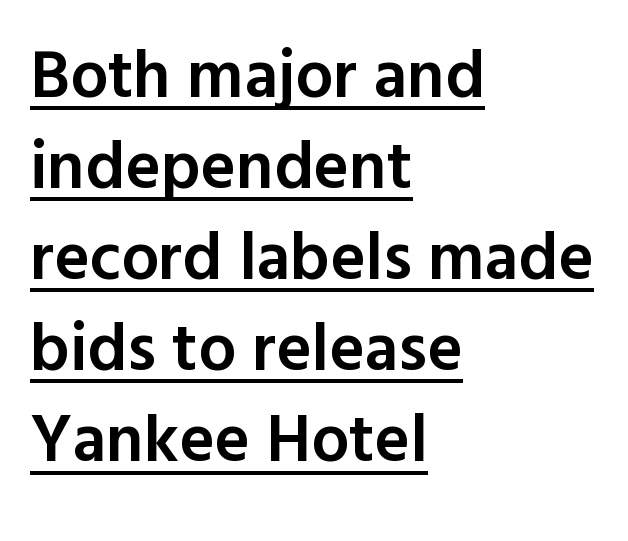
{"serif": "no", "italic": "no", "bold": "semi", "weight": "semibold", "width": "normal", "x_height": "medium", "monospaced": "no", "underline": "yes", "align": "left", "line_spacing": "normal", "line_spacing_ratio": 1.36, "letter_spacing": "normal", "letter_spacing_em": 0.0, "glyph_px": 67}
